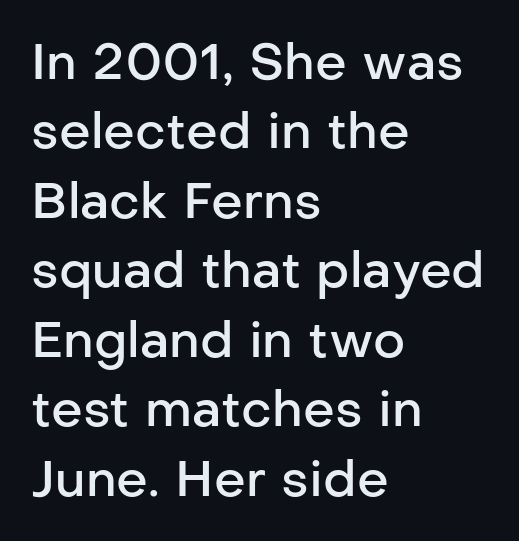
Interline gaps are of average width in this sample. Casual observation: everything's shoved over to the left. The words here are not underlined. Students, this is semibold: more ink than regular, less than bold. Regarding serifs, this sample does without them.
